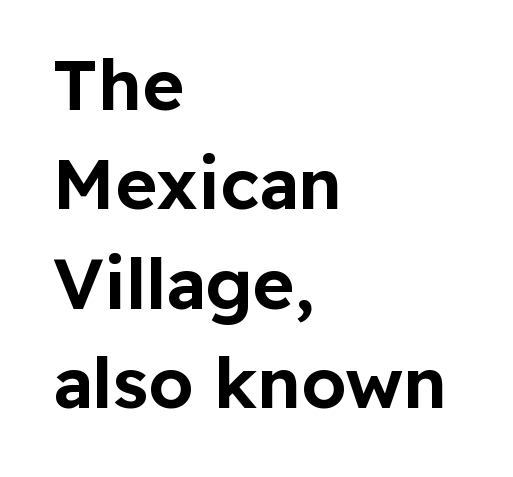
How are the letters spaced? Ordinarily, with no added tracking. These lines stack with their left ends in a neat column. Rendered with straight, roman letterforms. Underline: absent.
